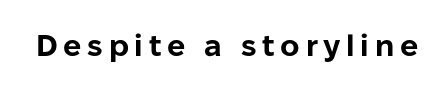
The image shows 30 px bold sans-serif type, upright; set not underlined; low stroke contrast and a medium x-height.
